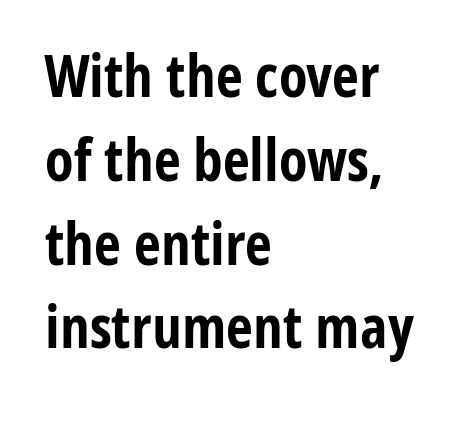
If you drew a ruler down the left edge, every line would touch it. Unlike a traditional serif, this face leaves its strokes unadorned. Tall strokes in this sample are plumb rather than angled. The tracking reads as untouched default to a designer's eye. Words float on clear page, feet unadorned. Look at the stroke-to-counter ratio: heavy, a bold.
